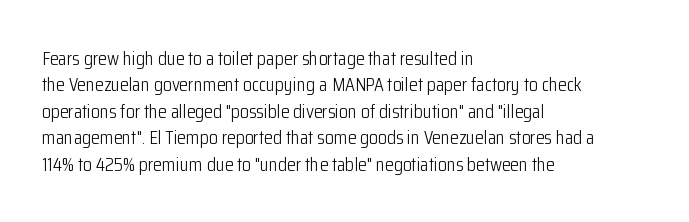
{"italic": "no", "bold": "no", "underline": "no", "align": "left", "line_spacing": "normal", "line_spacing_ratio": 1.32, "letter_spacing": "normal", "letter_spacing_em": 0.0, "glyph_px": 20}
